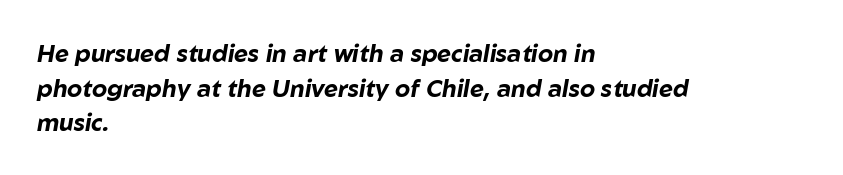
Q: Is the text bold? A: Yes.
Q: Is the text italic (slanted)? A: Yes, it leans right by about 10 degrees.
Q: Is the text underlined? A: No.
Q: How is the paragraph aligned? A: Left-aligned.
Q: Is the spacing between letters normal or unusually wide? A: Normal.
Q: Is the spacing between lines tight, normal or loose? A: Normal.
